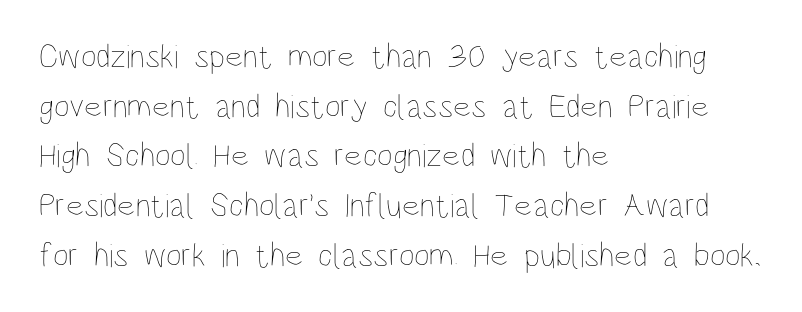
{"italic": "no", "bold": "no", "weight": "thin", "width": "condensed", "stroke_contrast": "low", "x_height": "large", "monospaced": "no", "underline": "no", "align": "left", "line_spacing": "normal", "line_spacing_ratio": 1.46, "letter_spacing": "normal", "letter_spacing_em": 0.0, "glyph_px": 34}
